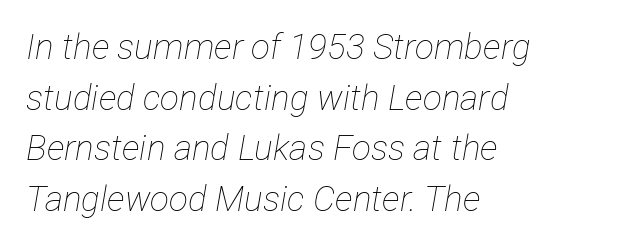
The passage shown is not underscored anywhere. This sample uses plain, unmodified letter spacing. You can tell it's italic because the verticals aren't actually vertical. Bold? No — there's no thickening of the strokes. Visually the block forms a straight wall on the left and a jagged coastline on the right. Here the designer chose a conventional face with non-uniform glyph widths.
